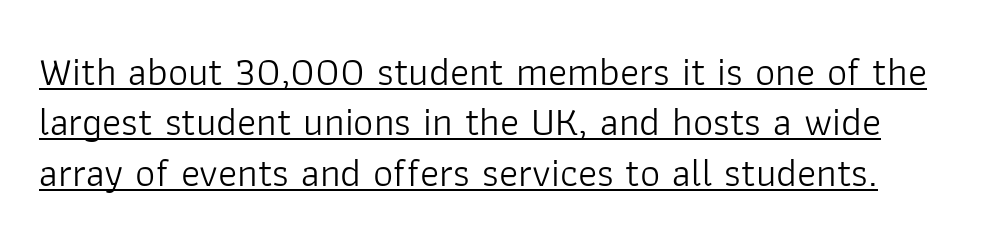
Q: Is the text bold? A: No.
Q: Is the text italic (slanted)? A: No, it is upright.
Q: Is the typeface a serif or a sans-serif typeface? A: Sans-serif.
Q: Is the text underlined? A: Yes.
Q: Is the spacing between letters normal or unusually wide? A: Normal.
Q: Is the spacing between lines tight, normal or loose? A: Normal.
Q: Width (condensed, normal, or wide)? A: Normal.
Q: Stroke contrast? A: Low.
Q: x-height? A: Medium.
Q: Monospaced? A: No.
